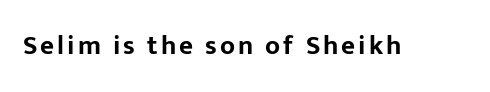
Q: Is the text bold? A: Yes.
Q: Is the text italic (slanted)? A: No, it is upright.
Q: Is the text underlined? A: No.
